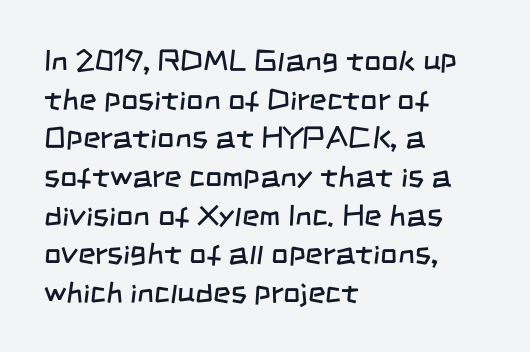
{"serif": "no", "bold": "no", "weight": "regular", "width": "condensed", "stroke_contrast": "low", "x_height": "large", "monospaced": "no", "underline": "no", "align": "left", "line_spacing": "normal", "line_spacing_ratio": 1.29, "letter_spacing": "normal", "letter_spacing_em": 0.0, "glyph_px": 30}
